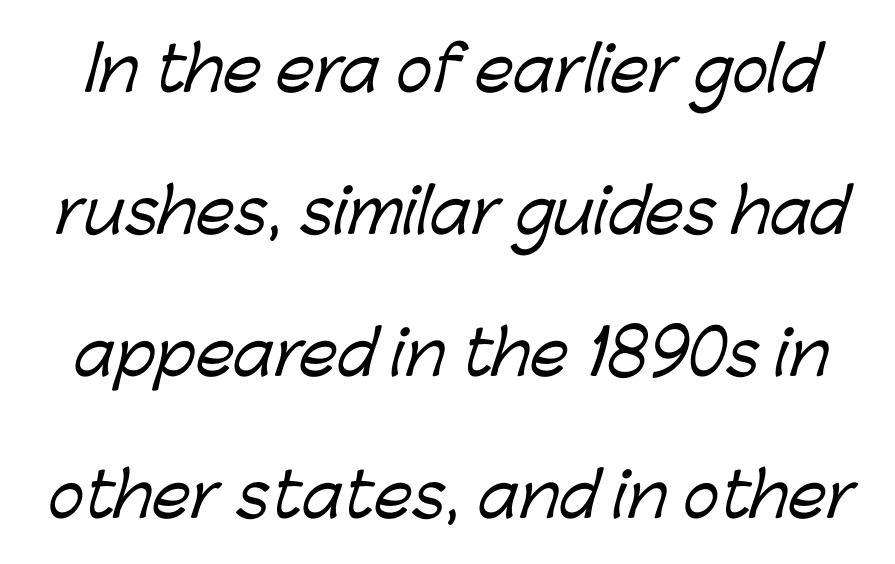
The image shows 61 px sans-serif type; set loose line spacing (2.33x), normal letter spacing, not underlined; low stroke contrast and a medium x-height.
